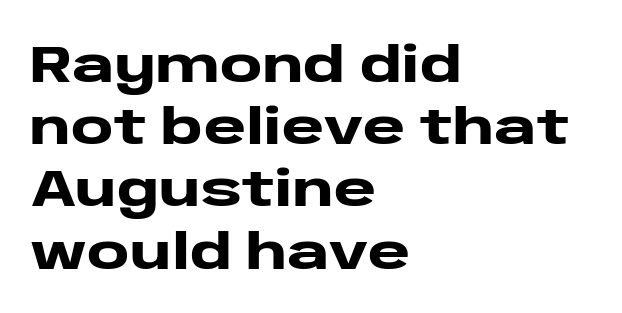
Q: Is the text bold? A: Yes.
Q: Is the text italic (slanted)? A: No, it is upright.
Q: Is the typeface a serif or a sans-serif typeface? A: Sans-serif.
Q: Is the text underlined? A: No.
Q: How is the paragraph aligned? A: Left-aligned.
Q: Is the spacing between letters normal or unusually wide? A: Normal.
Q: Width (condensed, normal, or wide)? A: Wide.
Q: Stroke contrast? A: Low.
Q: x-height? A: Large.
Q: Monospaced? A: No.
